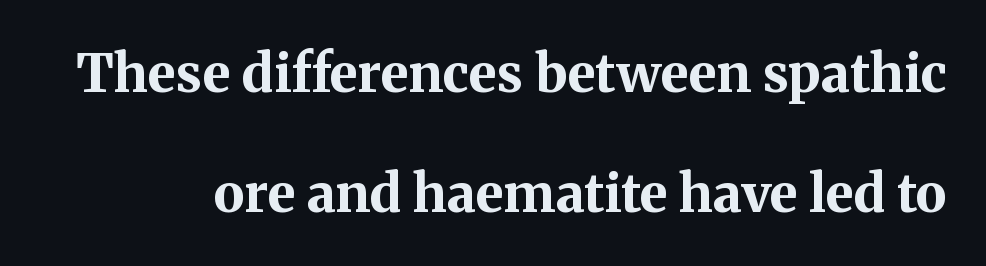
Q: Is the text bold? A: Yes.
Q: Is the text italic (slanted)? A: No, it is upright.
Q: Is the typeface a serif or a sans-serif typeface? A: Serif.
Q: Is the text underlined? A: No.
Q: Is the spacing between letters normal or unusually wide? A: Normal.
Q: Is the spacing between lines tight, normal or loose? A: Loose.
Q: Width (condensed, normal, or wide)? A: Normal.
Q: Stroke contrast? A: Medium.
Q: x-height? A: Medium.
Q: Monospaced? A: No.
